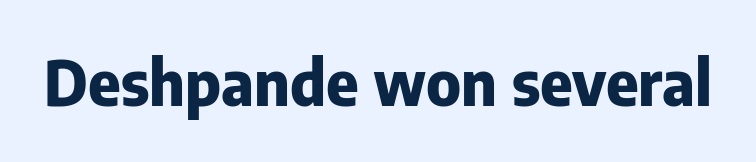
Letters rest on an invisible, unmarked baseline. This is the regular roman posture of the typeface. Heavy-handed strokes throughout: this text is bold. The letters sit at their default tracking, neither squeezed nor spread. Note the varied advance widths — an 'i' is clearly narrower than an 'm'. The font family rendered here belongs to the sans-serif group.
